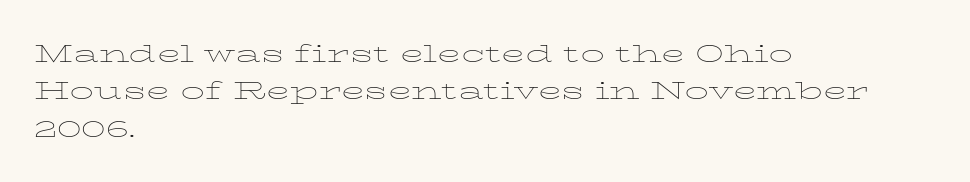
Q: Is the text bold? A: No.
Q: Is the text italic (slanted)? A: No, it is upright.
Q: Is the text underlined? A: No.
Q: How is the paragraph aligned? A: Left-aligned.
Q: Is the spacing between letters normal or unusually wide? A: Normal.
Q: Is the spacing between lines tight, normal or loose? A: Normal.
